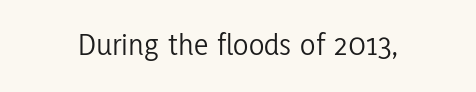
{"serif": "no", "italic": "no", "bold": "no", "weight": "light", "width": "condensed", "stroke_contrast": "low", "x_height": "medium", "monospaced": "no", "underline": "no", "align": "center", "letter_spacing": "normal", "letter_spacing_em": 0.0, "glyph_px": 32}
